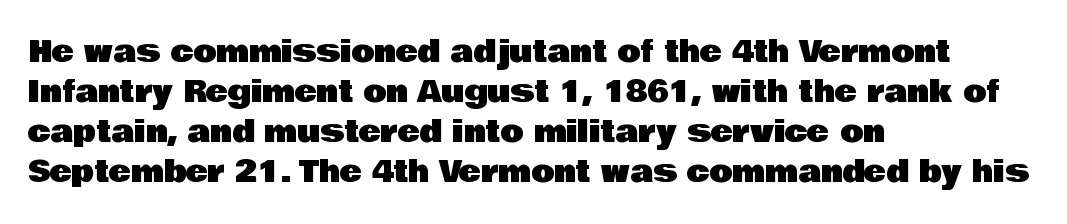
The image shows 30 px sans-serif type, upright; set left-aligned, normal line spacing (1.33x), normal letter spacing, not underlined; low stroke contrast and a large x-height.
